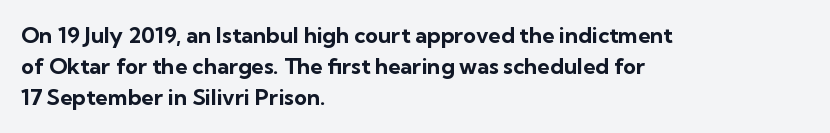
In CSS terms this would be text-align: left. Baseline-to-baseline distance is the conventional proportion of letter height. Notice how the stems are strictly vertical — no italics here. The space beneath each line is pristine and unruled. Spacing between characters is what you'd get straight out of the box. The passage shown is emphatically bold.
